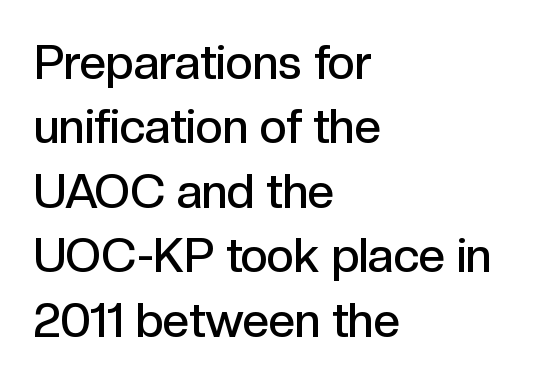
{"serif": "no", "italic": "no", "bold": "semi", "weight": "semibold", "width": "normal", "x_height": "medium", "monospaced": "no", "underline": "no", "align": "left", "line_spacing": "normal", "line_spacing_ratio": 1.37, "letter_spacing": "normal", "letter_spacing_em": 0.0, "glyph_px": 47}
